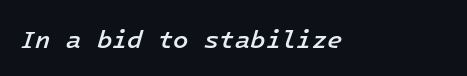
Q: Is the text bold? A: Semi-bold.
Q: Is the text italic (slanted)? A: Yes, it leans right by about 16 degrees.
Q: Is the text underlined? A: No.
Q: Is the spacing between letters normal or unusually wide? A: Normal.
